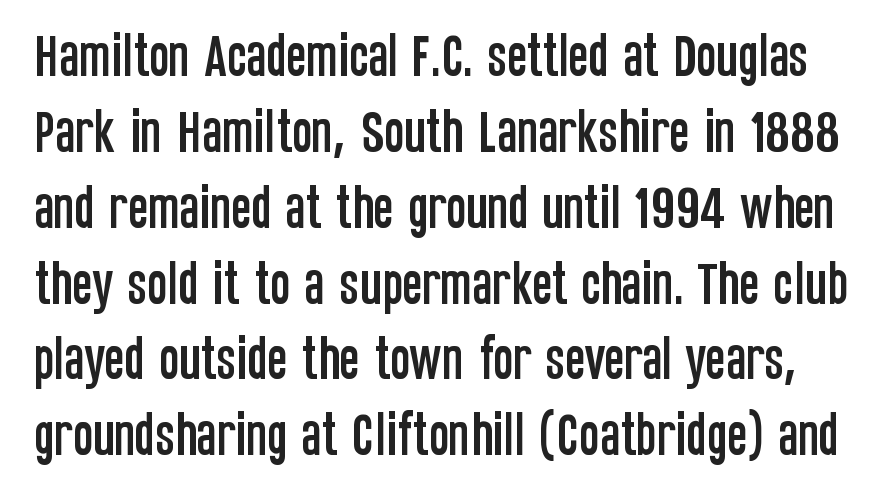
Proportional: the letters do not fall into vertical columns. Is there much room between lines? A standard amount, neither cramped nor airy. The axis of the letterforms is exactly vertical. The passage shown is not underscored anywhere. This rendering leaves character spacing at its baseline value.
